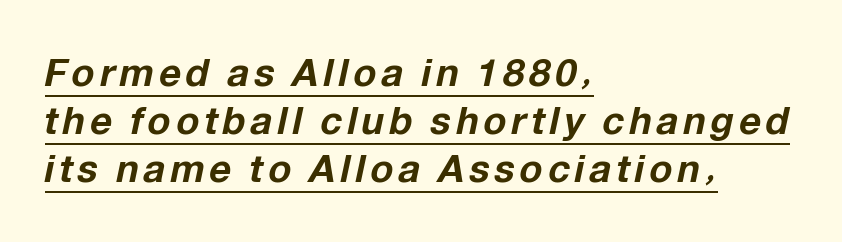
The rendering uses natural spacing where letterforms have individual widths. Reading down the column, the eye jumps a familiar distance to each next line. Teacher's note: observe the even left margin — that is flush-left alignment. Yep, that's italic — everything's leaning.
